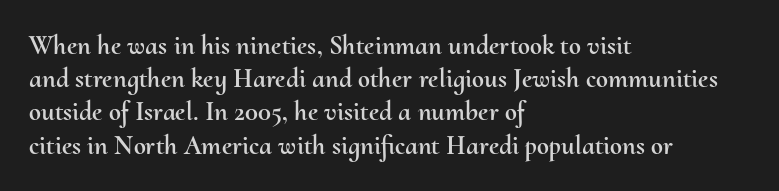
The image shows 27 px text type, upright; set left-aligned, line spacing 1.23x, normal letter spacing, not underlined.
